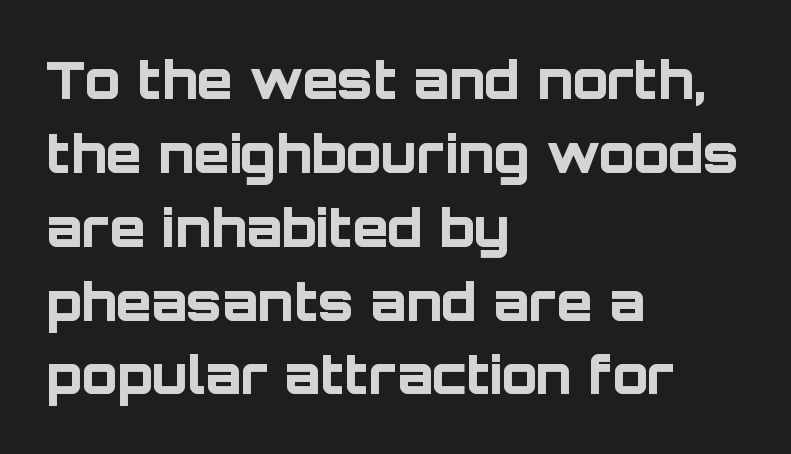
The image shows 52 px bold sans-serif type, upright; set left-aligned, normal line spacing (1.42x), normal letter spacing, not underlined; low stroke contrast and a large x-height.
